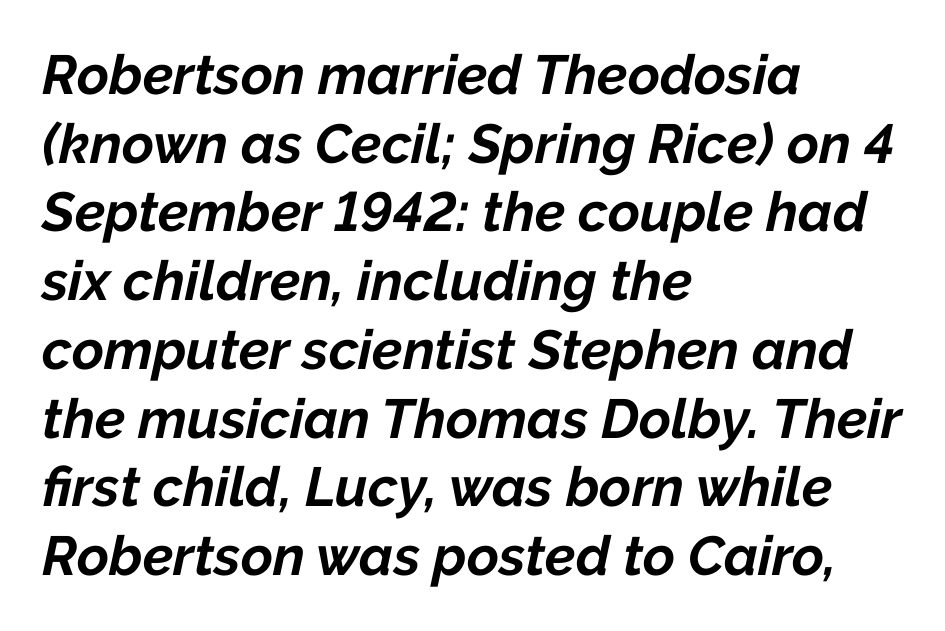
The image shows 55 px bold type, italic (leaning right); set left-aligned, normal line spacing (1.25x), normal letter spacing, not underlined; low stroke contrast and a medium x-height.
